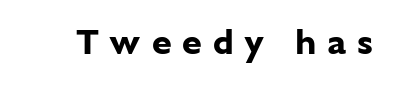
The image shows 36 px bold sans-serif type, upright; set unusually wide letter spacing (+0.3 em), not underlined; low stroke contrast and a medium x-height.
